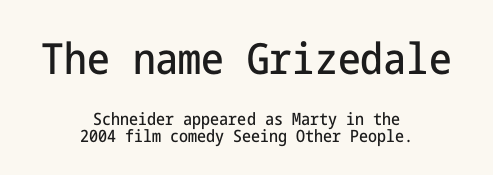
{"serif": "no", "italic": "no", "width": "condensed", "stroke_contrast": "low", "x_height": "medium", "underline": "no", "align": "center", "line_spacing": "tight", "line_spacing_ratio": 1.01, "letter_spacing": "normal", "letter_spacing_em": 0.0, "larger_block": "first", "size_ratio": 2.53, "glyph_px": 43}
